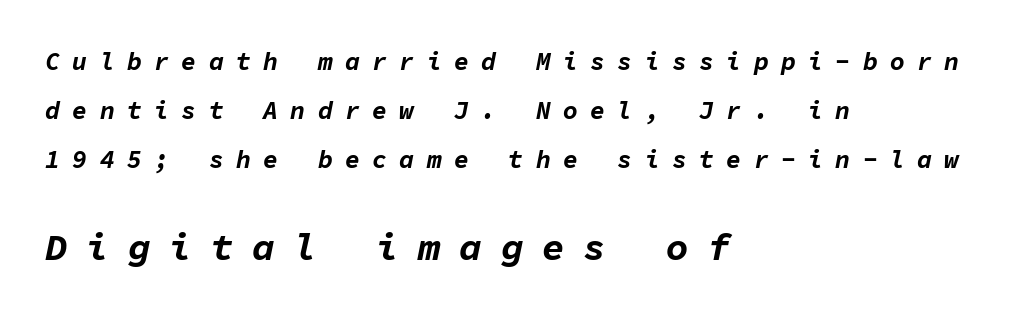
{"italic": "yes", "lean": "right", "slant_degrees": 11, "bold": "yes", "weight": "bold", "width": "normal", "stroke_contrast": "low", "x_height": "medium", "monospaced": "yes", "underline": "no", "align": "left", "line_spacing": "loose", "line_spacing_ratio": 1.96, "letter_spacing": "wide", "letter_spacing_em": 0.49, "larger_block": "second", "size_ratio": 1.52, "glyph_px": 38}
